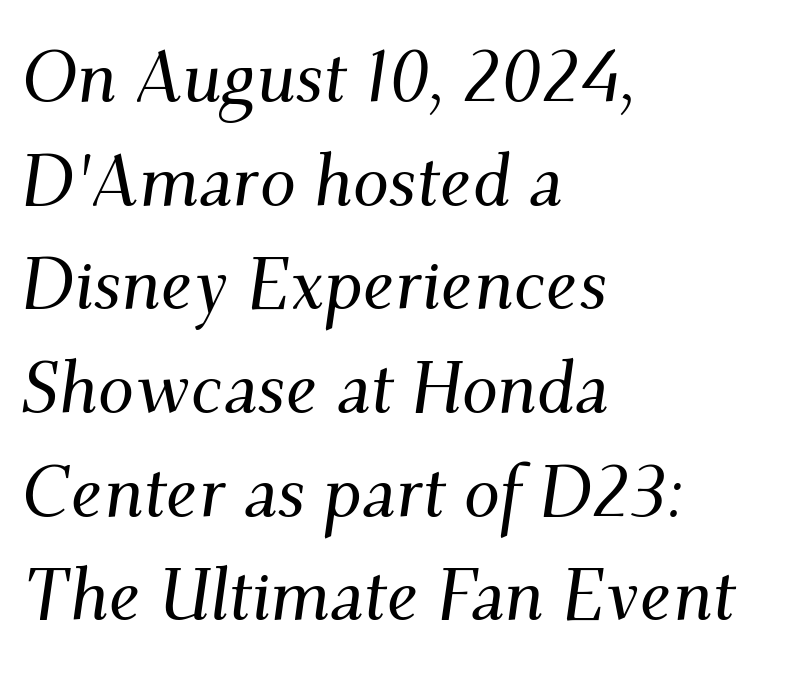
The image shows 72 px serif type, italic (leaning right); set left-aligned, normal line spacing (1.44x), normal letter spacing, not underlined; medium stroke contrast and a small x-height.
